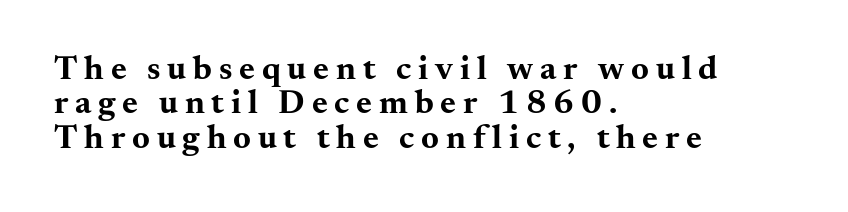
Q: Is the text bold? A: Yes.
Q: Is the text italic (slanted)? A: No, it is upright.
Q: Is the typeface a serif or a sans-serif typeface? A: Serif.
Q: Is the text underlined? A: No.
Q: How is the paragraph aligned? A: Left-aligned.
Q: Is the spacing between letters normal or unusually wide? A: Unusually wide.
Q: Is the spacing between lines tight, normal or loose? A: Tight.
Q: Width (condensed, normal, or wide)? A: Wide.
Q: Stroke contrast? A: Medium.
Q: x-height? A: Small.
Q: Monospaced? A: No.
